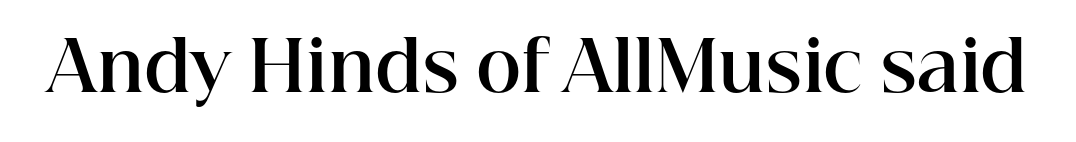
The image shows 69 px bold serif type, upright; set normal letter spacing, not underlined; high stroke contrast and a medium x-height.
